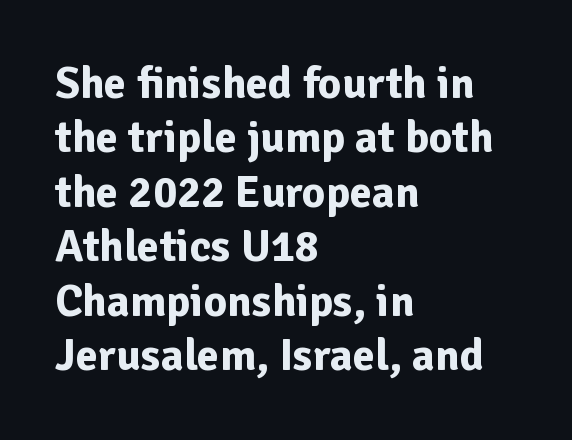
Q: Is the text bold? A: Yes.
Q: Is the text italic (slanted)? A: No, it is upright.
Q: Is the typeface a serif or a sans-serif typeface? A: Sans-serif.
Q: Is the text underlined? A: No.
Q: How is the paragraph aligned? A: Left-aligned.
Q: Is the spacing between letters normal or unusually wide? A: Normal.
Q: Width (condensed, normal, or wide)? A: Normal.
Q: Stroke contrast? A: Low.
Q: x-height? A: Medium.
Q: Monospaced? A: No.
